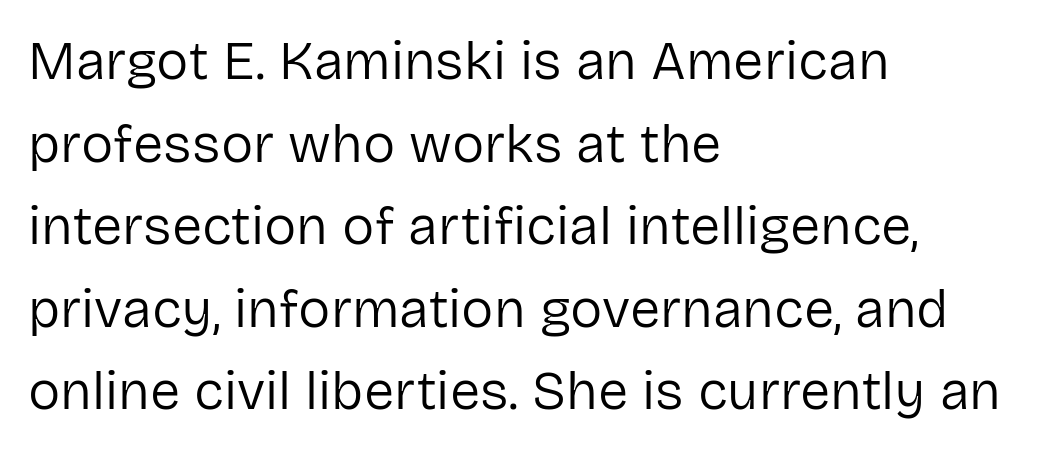
Looks like regular typesetting: each glyph gets only the width it needs. The rendering anchors every line to the left-hand side. Each word holds together tightly as a unit, with standard inter-letter gaps. Serifs: no, the terminals of the letterforms are clean.
